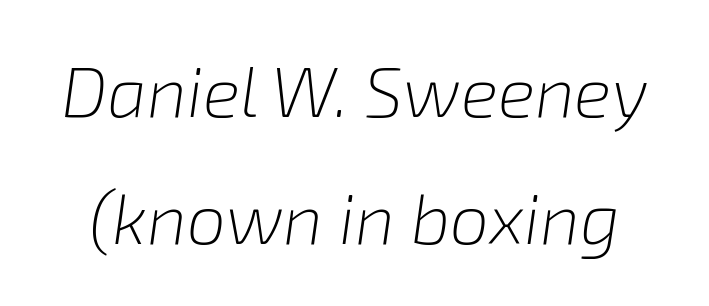
Q: Is the text bold? A: No.
Q: Is the text italic (slanted)? A: Yes, it leans right by about 8 degrees.
Q: Is the text underlined? A: No.
Q: Is the spacing between letters normal or unusually wide? A: Normal.
Q: Width (condensed, normal, or wide)? A: Normal.
Q: Stroke contrast? A: Low.
Q: x-height? A: Medium.
Q: Monospaced? A: No.
